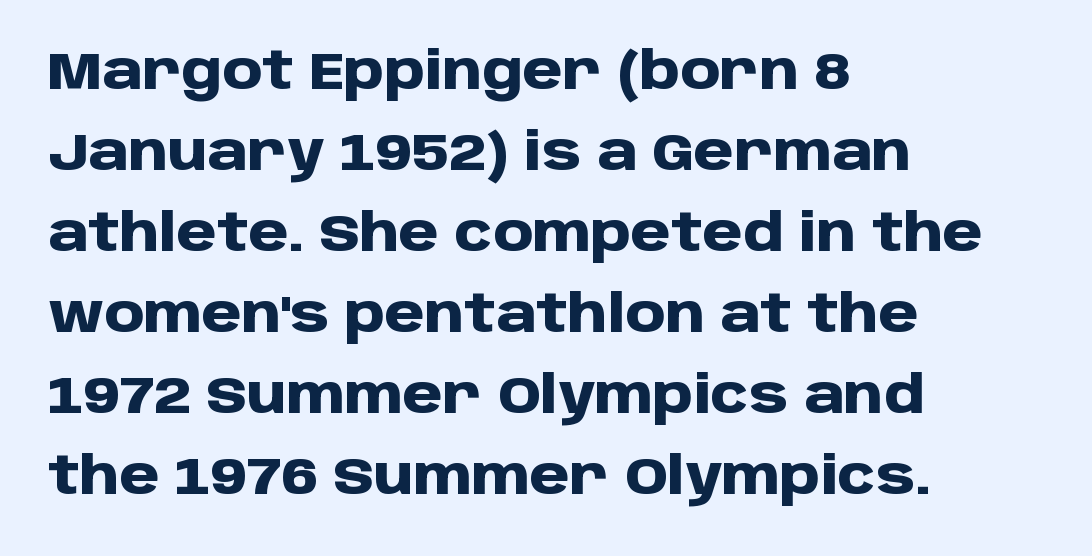
Q: Is the text bold? A: Yes.
Q: Is the text italic (slanted)? A: No, it is upright.
Q: Is the typeface a serif or a sans-serif typeface? A: Sans-serif.
Q: Is the text underlined? A: No.
Q: How is the paragraph aligned? A: Left-aligned.
Q: Is the spacing between letters normal or unusually wide? A: Normal.
Q: Is the spacing between lines tight, normal or loose? A: Normal.
Q: Width (condensed, normal, or wide)? A: Normal.
Q: Stroke contrast? A: Low.
Q: x-height? A: Large.
Q: Monospaced? A: No.
